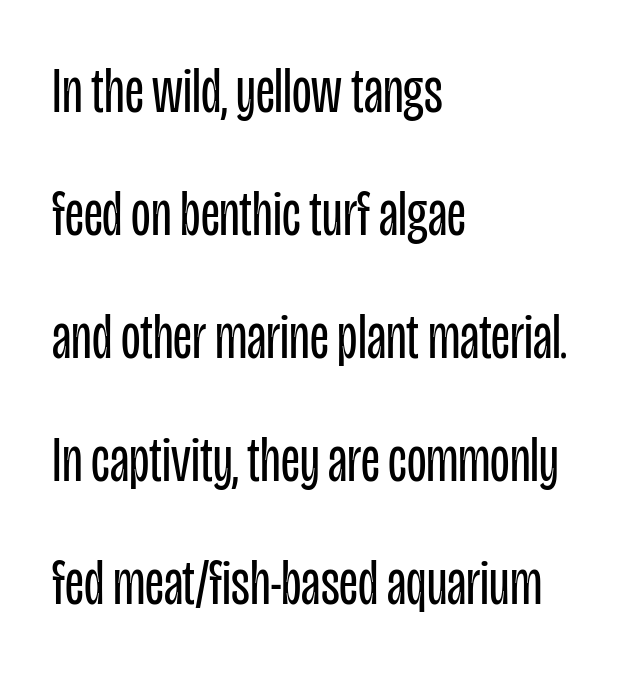
The image shows 64 px regular-weight, condensed sans-serif type, upright; set left-aligned, loose line spacing (1.92x), normal letter spacing, not underlined; low stroke contrast and a large x-height.
